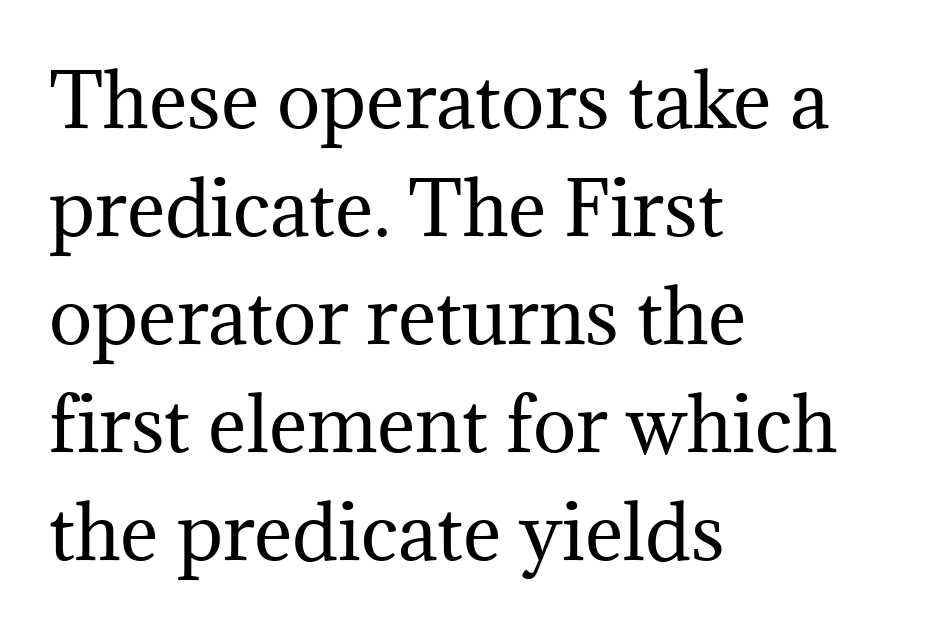
The image shows 73 px regular-weight serif type, upright; set left-aligned, normal line spacing (1.48x), normal letter spacing, not underlined; medium stroke contrast and a medium x-height.
